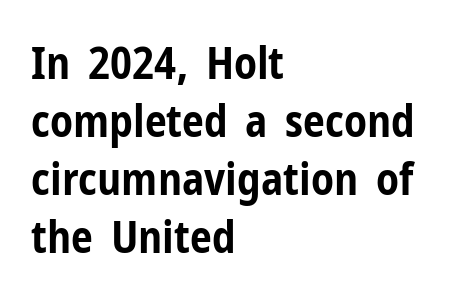
The image shows 44 px bold, condensed sans-serif type, upright; set left-aligned, normal line spacing (1.32x), normal letter spacing, not underlined; low stroke contrast and a medium x-height.
